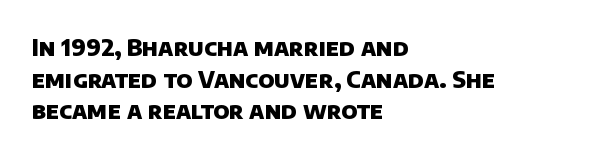
How are the letters spaced? Ordinarily, with no added tracking. Lines of text with bare space underneath. Casual observation: everything's shoved over to the left. Notice how thick the strokes are: this is what a full bold looks like.
